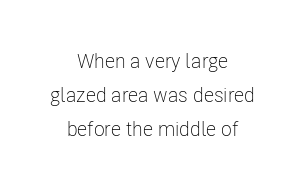
{"italic": "no", "bold": "no", "underline": "no", "align": "center", "line_spacing_ratio": 1.71, "letter_spacing": "normal", "letter_spacing_em": 0.0, "glyph_px": 20}
